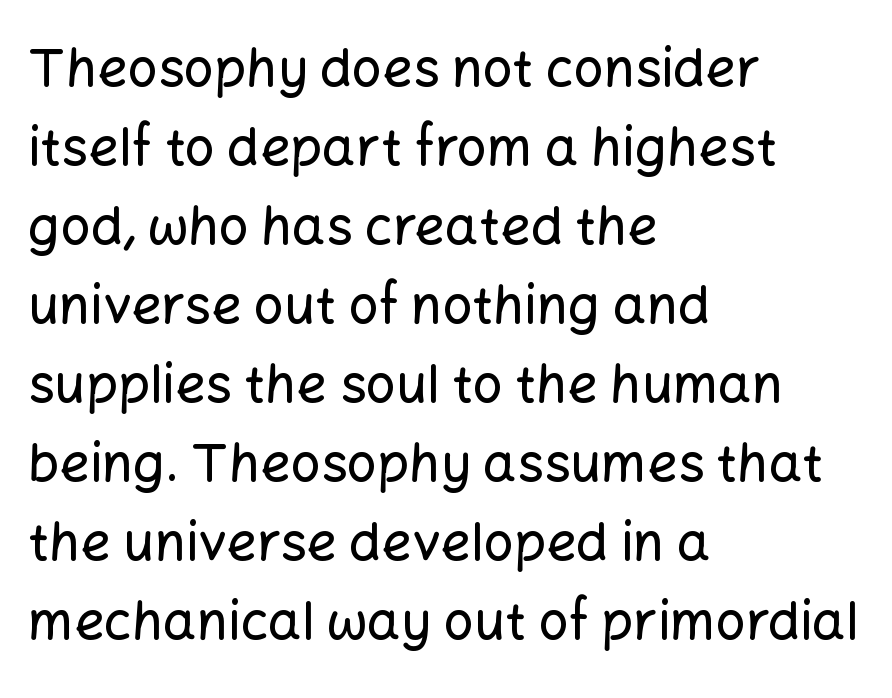
Type style note: lacks serifs. No extra tracking has been applied to these lines. Spacing verdict: proportional, widths tailored to each character. This sample keeps an unexceptional amount of space between lines. Just letters on the line, the space beneath them empty. A student would call this left alignment; a typographer would say flush left, rag right.
